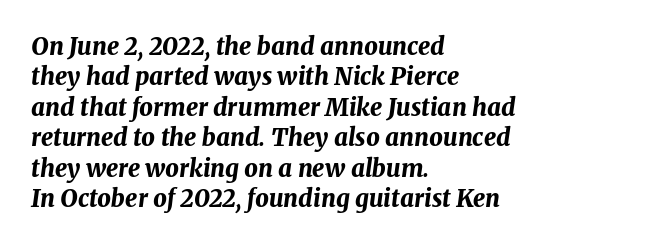
Horizontally, the lines are justified to the leading edge only. In terms of weight, the rendering is a true, heavy bold. These lines keep a tight, regular rhythm from letter to letter. Nobody drew a line under any word here.
